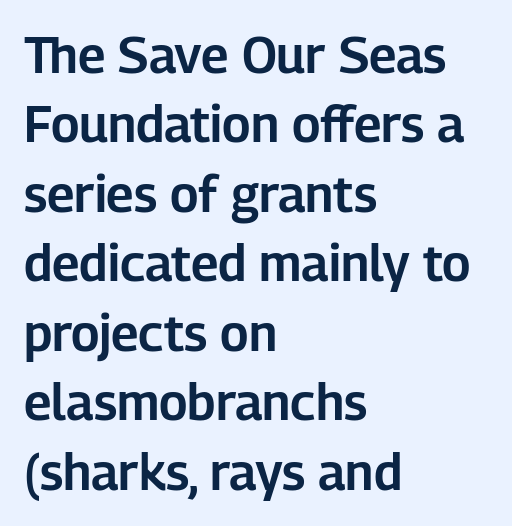
Each letter's strokes conclude bluntly, with no projecting serifs. Has an underline been added? It has not. Note the varied advance widths — an 'i' is clearly narrower than an 'm'. The designer left line spacing at the default. Which margin do the lines hug? The left one — the right edge is uneven. Notice how the stems are strictly vertical — no italics here.
